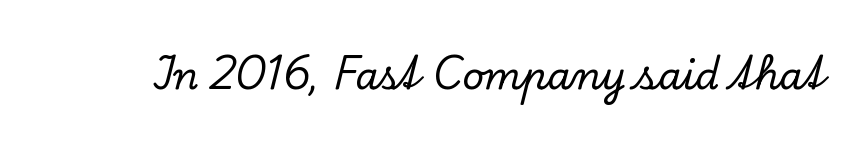
{"serif": "yes", "width": "normal", "stroke_contrast": "low", "x_height": "small", "monospaced": "no", "underline": "no", "letter_spacing": "normal", "letter_spacing_em": 0.0, "glyph_px": 38}
